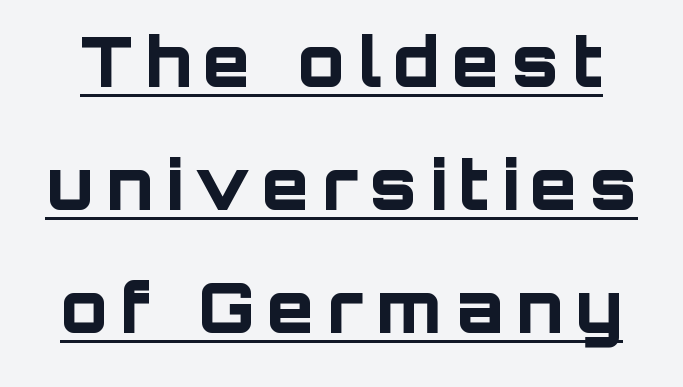
{"serif": "no", "italic": "no", "bold": "yes", "weight": "bold", "width": "normal", "stroke_contrast": "low", "x_height": "large", "monospaced": "no", "underline": "yes", "line_spacing_ratio": 1.81, "glyph_px": 68}
